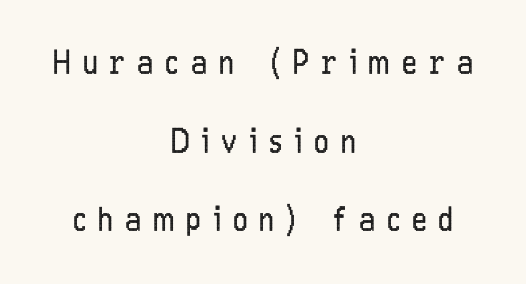
Q: Is the text bold? A: No.
Q: Is the text italic (slanted)? A: No, it is upright.
Q: Is the typeface a serif or a sans-serif typeface? A: Sans-serif.
Q: Is the text underlined? A: No.
Q: How is the paragraph aligned? A: Centered.
Q: Is the spacing between letters normal or unusually wide? A: Unusually wide.
Q: Is the spacing between lines tight, normal or loose? A: Loose.
Q: Width (condensed, normal, or wide)? A: Condensed.
Q: Stroke contrast? A: Low.
Q: x-height? A: Medium.
Q: Monospaced? A: No.
